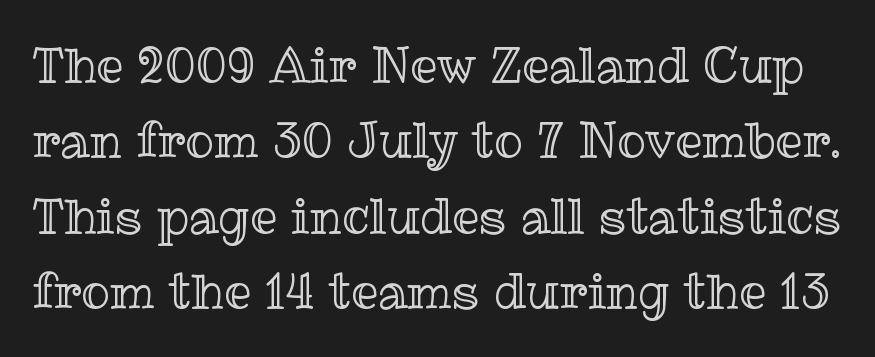
{"italic": "no", "width": "normal", "x_height": "medium", "monospaced": "no", "underline": "no", "line_spacing": "normal", "line_spacing_ratio": 1.57, "letter_spacing": "normal", "letter_spacing_em": 0.0, "glyph_px": 48}
